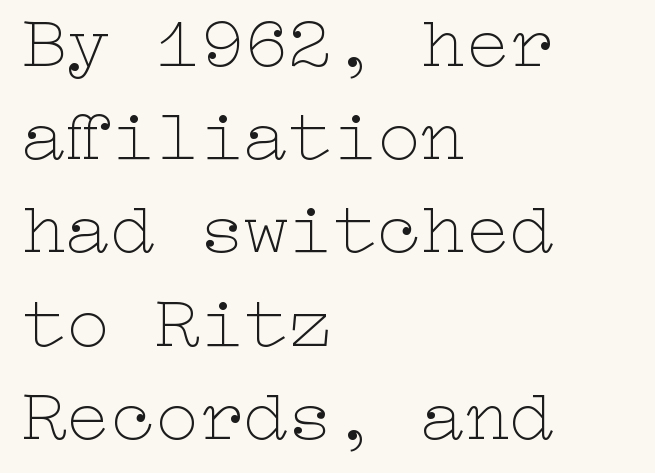
Observe the ordinary spacing: letters are neighbours, not strangers. When letters stand straight like this, we call the style roman or upright. Honestly, there is no underline to notice here at all. Where is the straight margin? On the left. The weight tops out at a normal text grade. Compared with typical paragraphs, the rows here are spaced about the same.
